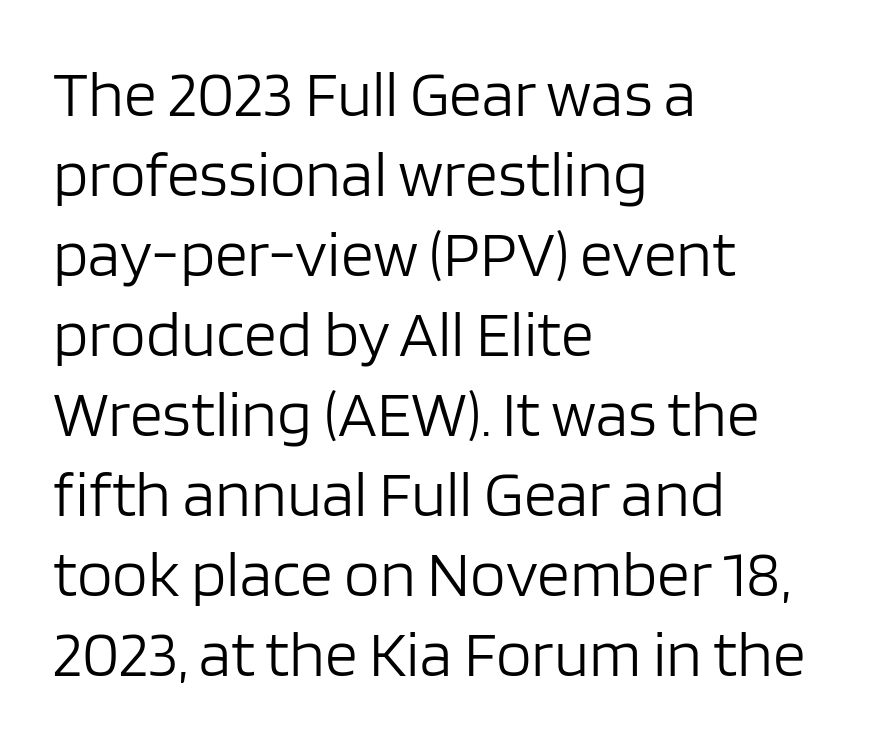
{"serif": "no", "italic": "no", "bold": "no", "weight": "light", "width": "normal", "stroke_contrast": "low", "x_height": "large", "monospaced": "no", "underline": "no", "align": "left", "line_spacing_ratio": 1.23, "letter_spacing": "normal", "letter_spacing_em": 0.0, "glyph_px": 65}
